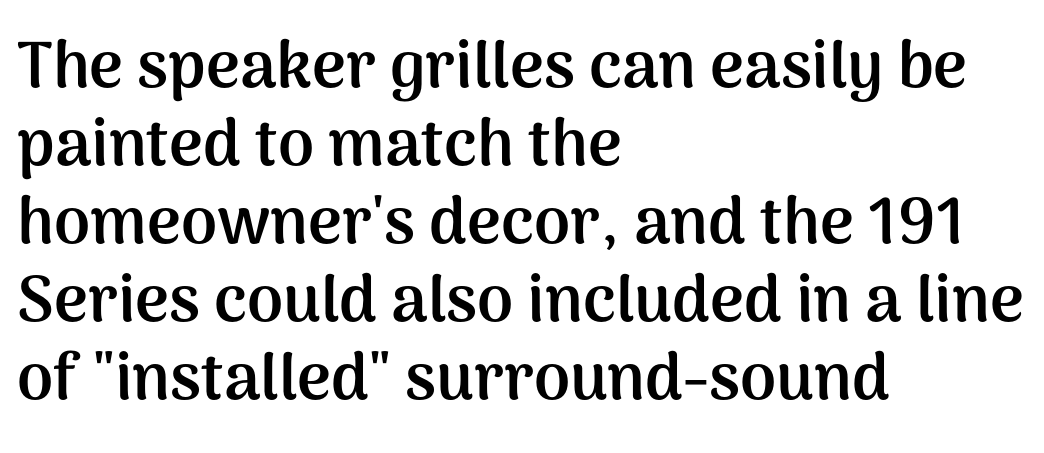
The image shows 65 px semibold sans-serif type, upright; set left-aligned, line spacing 1.2x, normal letter spacing, not underlined; medium stroke contrast and a medium x-height.
